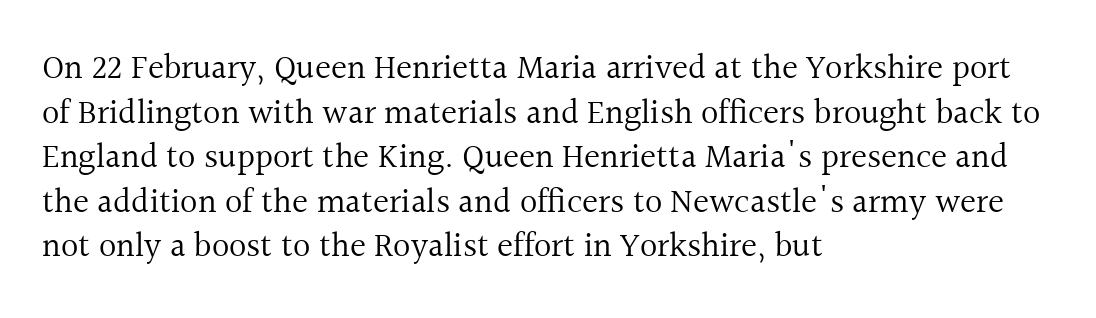
Q: Is the text bold? A: No.
Q: Is the text italic (slanted)? A: No, it is upright.
Q: Is the typeface a serif or a sans-serif typeface? A: Serif.
Q: Is the text underlined? A: No.
Q: How is the paragraph aligned? A: Left-aligned.
Q: Is the spacing between letters normal or unusually wide? A: Normal.
Q: Is the spacing between lines tight, normal or loose? A: Normal.
Q: Width (condensed, normal, or wide)? A: Normal.
Q: x-height? A: Medium.
Q: Monospaced? A: No.
